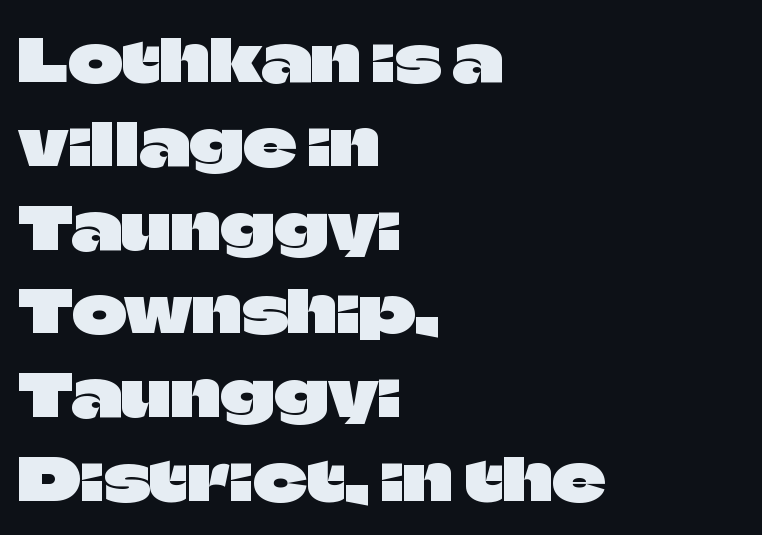
The image shows 59 px sans-serif type, upright; set left-aligned, normal line spacing (1.42x), normal letter spacing, not underlined; low stroke contrast and a large x-height.
